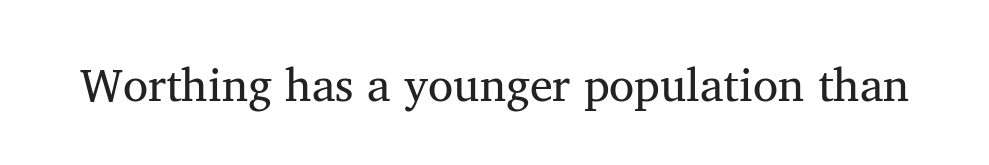
Q: Is the text bold? A: No.
Q: Is the text italic (slanted)? A: No, it is upright.
Q: Is the typeface a serif or a sans-serif typeface? A: Serif.
Q: Is the text underlined? A: No.
Q: Is the spacing between letters normal or unusually wide? A: Normal.
Q: Width (condensed, normal, or wide)? A: Normal.
Q: Stroke contrast? A: Medium.
Q: x-height? A: Medium.
Q: Monospaced? A: No.
